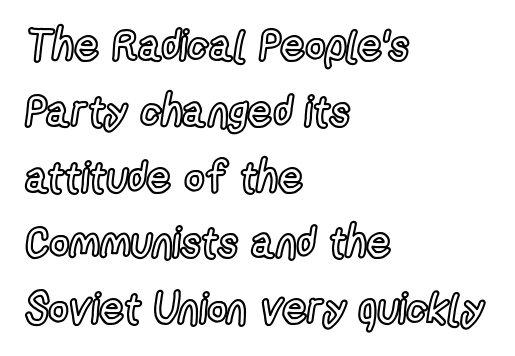
{"width": "condensed", "x_height": "medium", "monospaced": "no", "underline": "no", "align": "left", "line_spacing": "normal", "line_spacing_ratio": 1.53, "letter_spacing": "normal", "letter_spacing_em": 0.0, "glyph_px": 43}
